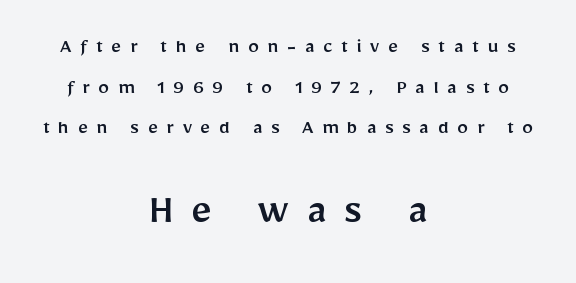
The image shows 45 px sans-serif type, upright; set centered, line spacing 1.85x, unusually wide letter spacing (+0.39 em), not underlined; the second (bottom) block is 2.05x larger; low stroke contrast and a medium x-height.
